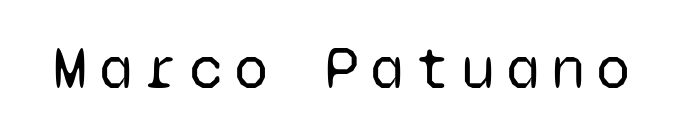
Q: Is the text bold? A: No.
Q: Is the text italic (slanted)? A: No, it is upright.
Q: Is the typeface a serif or a sans-serif typeface? A: Sans-serif.
Q: Is the text underlined? A: No.
Q: Width (condensed, normal, or wide)? A: Normal.
Q: Stroke contrast? A: Low.
Q: x-height? A: Medium.
Q: Monospaced? A: Yes.
